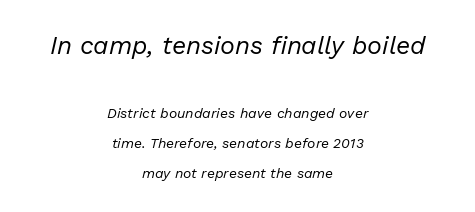
One-word summary of the alignment: center. Compare the two chunks: the upper has the greater cap height. Does the leading feel generous? Absolutely, it's lavish. Think standard paragraph weight, or any step lighter than that. Caption: standard tracking, unaltered. Glance below the letters and you will spot only blank space.
